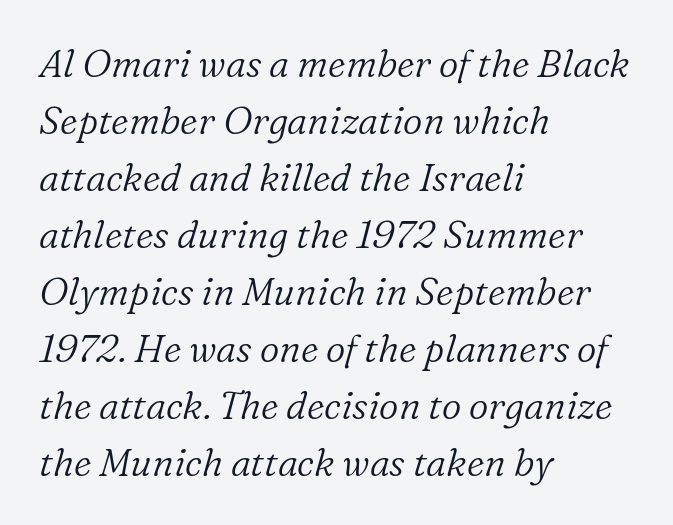
Q: Is the text bold? A: No.
Q: Is the text italic (slanted)? A: Yes, it leans right by about 16 degrees.
Q: Is the typeface a serif or a sans-serif typeface? A: Serif.
Q: Is the text underlined? A: No.
Q: How is the paragraph aligned? A: Left-aligned.
Q: Is the spacing between letters normal or unusually wide? A: Normal.
Q: Is the spacing between lines tight, normal or loose? A: Normal.
Q: Width (condensed, normal, or wide)? A: Normal.
Q: Stroke contrast? A: Low.
Q: x-height? A: Medium.
Q: Monospaced? A: No.
